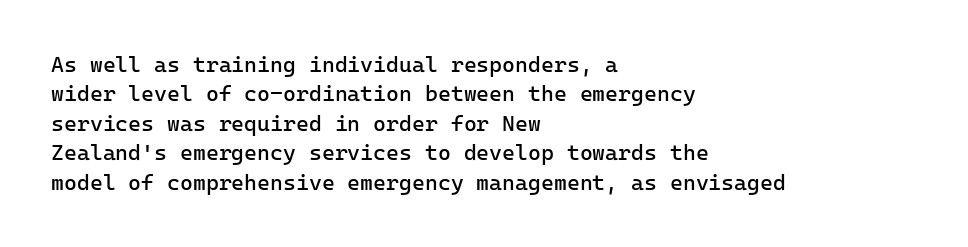
Bare-footed words on every line. Every stem runs plumb, perpendicular to the baseline. The typesetting does not lean heavy: it is not bold. Tracking value appears to be zero — textbook default spacing. The vertical gap from one line to the next is medium.
